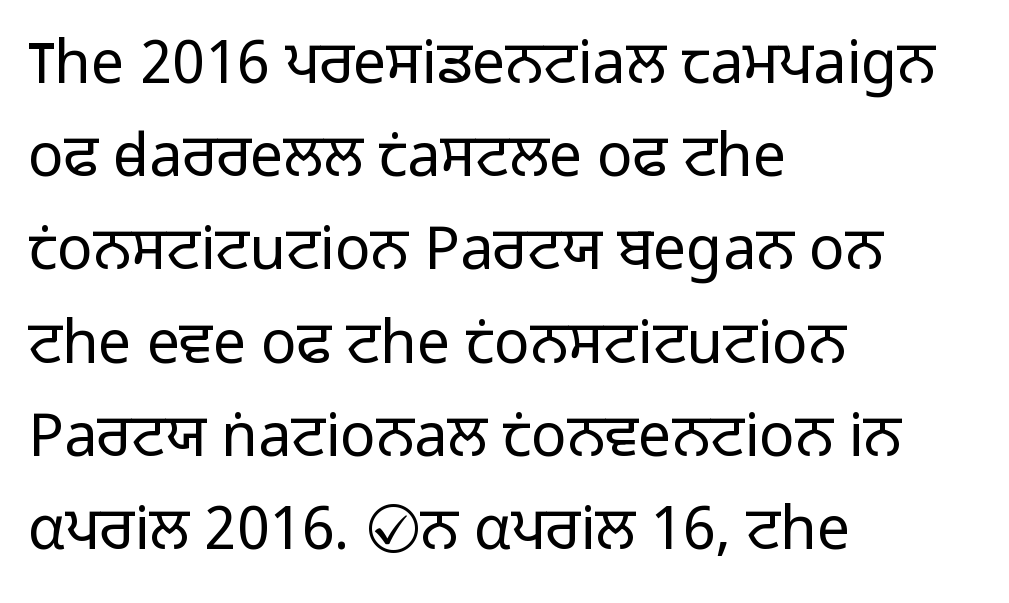
Looks like regular typesetting: each glyph gets only the width it needs. Every stem runs plumb, perpendicular to the baseline. The glyphs are unaccompanied by any horizontal stroke below them. The weight would be labelled regular, book, light, or lighter still.
